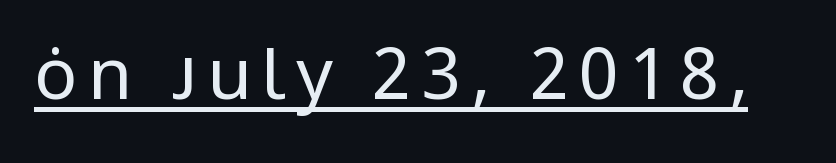
The image shows 72 px regular-weight sans-serif type, upright; set underlined; low stroke contrast and a medium x-height.
